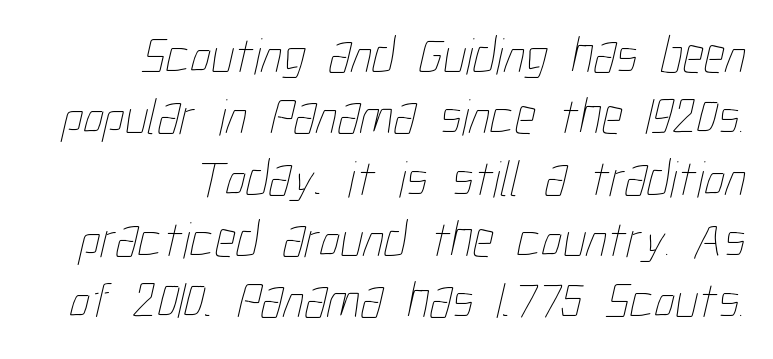
The image shows 52 px thin, condensed type; set right-aligned, line spacing 1.18x, normal letter spacing, not underlined; low stroke contrast and a medium x-height.
